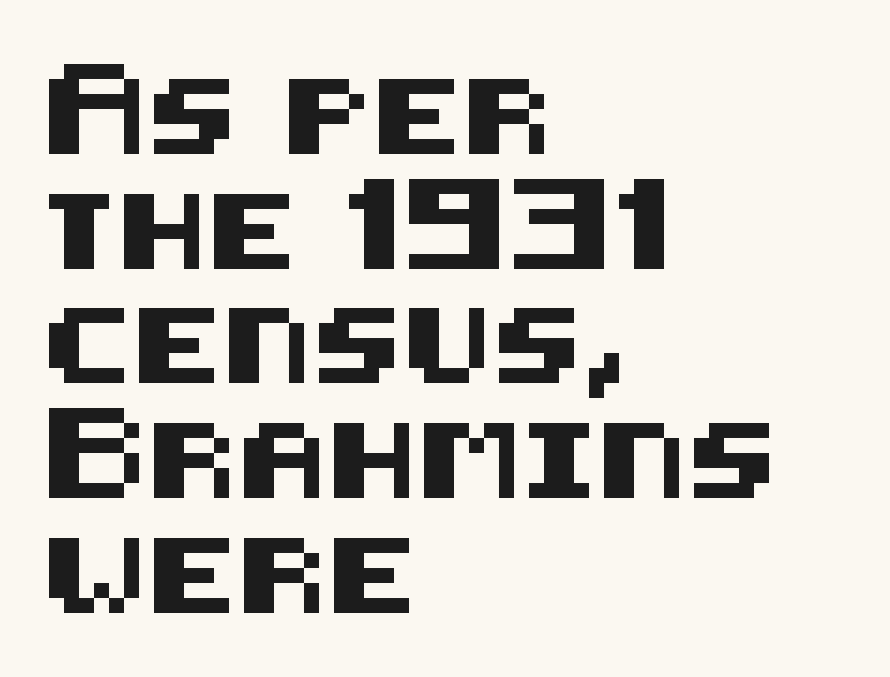
The image shows 75 px sans-serif type, upright; set left-aligned, normal line spacing (1.53x), normal letter spacing, not underlined; medium stroke contrast and a large x-height.
